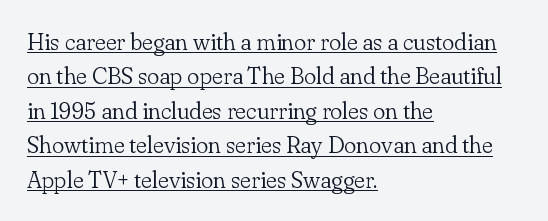
The image shows 23 px text type, upright; set left-aligned, normal line spacing (1.5x), normal letter spacing, underlined.
